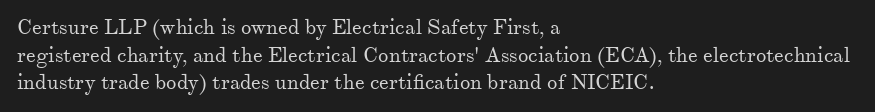
The image shows 21 px text type, upright; set left-aligned, normal line spacing (1.31x), normal letter spacing, not underlined.
